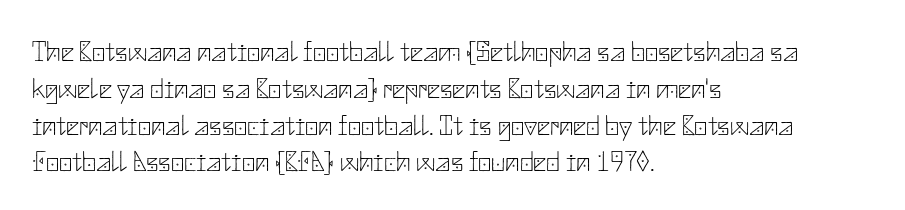
Q: Is the text bold? A: No.
Q: Is the text italic (slanted)? A: No, it is upright.
Q: Is the typeface a serif or a sans-serif typeface? A: Sans-serif.
Q: Is the text underlined? A: No.
Q: How is the paragraph aligned? A: Left-aligned.
Q: Is the spacing between letters normal or unusually wide? A: Normal.
Q: Is the spacing between lines tight, normal or loose? A: Normal.
Q: Width (condensed, normal, or wide)? A: Normal.
Q: Stroke contrast? A: Low.
Q: x-height? A: Small.
